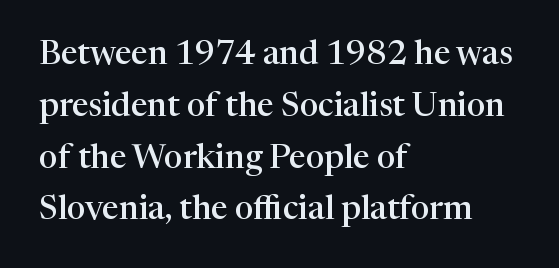
Is there much room between lines? A standard amount, neither cramped nor airy. Caption: standard tracking, unaltered. The gap between lines stays unmarked. Does the copy run flush right? No — it runs flush left.
